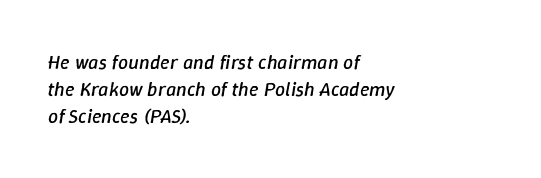
Glance below the letters and you will spot only blank space. Casual observation: everything's shoved over to the left. Look at the tracking — it's just the regular setting, nothing added. On a weight scale, this lands at 450 or below. Students, observe: this is what conventionally led text looks like.
